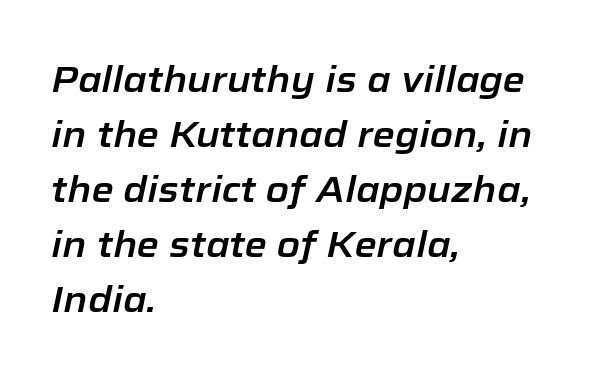
The image shows 36 px text type, italic (leaning right); set left-aligned, normal line spacing (1.53x), normal letter spacing, not underlined; low stroke contrast and a medium x-height.
